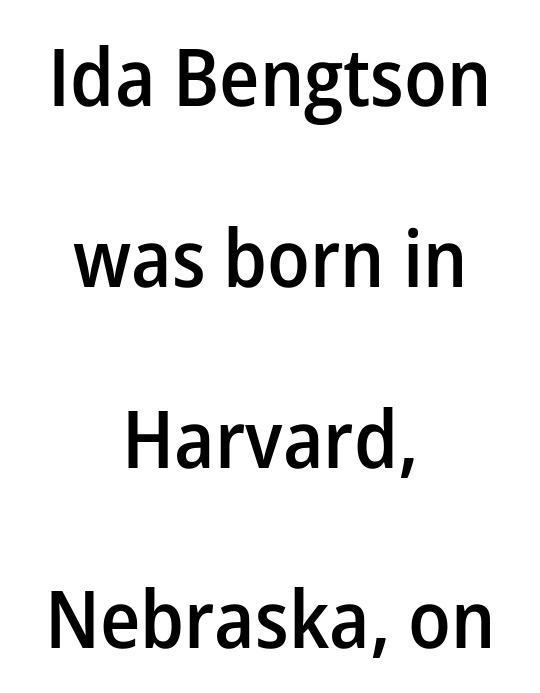
The image shows 80 px semibold sans-serif type, upright; set centered, loose line spacing (2.26x), normal letter spacing, not underlined; low stroke contrast and a medium x-height.
